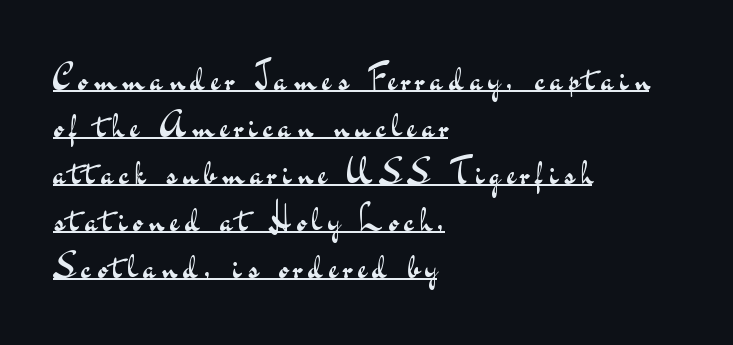
Alignment: flush left. Stems here are at most as thick as an everyday book face. The rendered words wear a rule along their underside. The face used here is proportionally spaced, like ordinary book or web type. In terms of letterform style, serifs are entirely absent.
